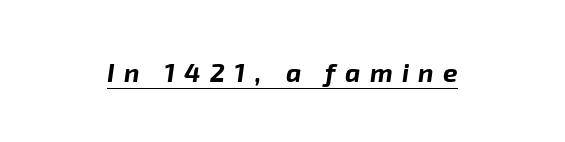
Q: Is the text bold? A: Yes.
Q: Is the text italic (slanted)? A: Yes, it leans right by about 8 degrees.
Q: Is the text underlined? A: Yes.
Q: Is the spacing between letters normal or unusually wide? A: Unusually wide.
